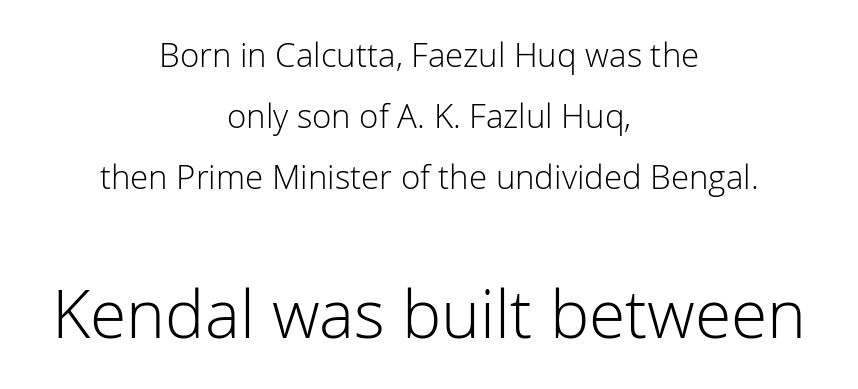
Q: Is the text bold? A: No.
Q: Is the text italic (slanted)? A: No, it is upright.
Q: Is the typeface a serif or a sans-serif typeface? A: Sans-serif.
Q: Is the text underlined? A: No.
Q: How is the paragraph aligned? A: Centered.
Q: Is the spacing between letters normal or unusually wide? A: Normal.
Q: Which block of text is set in a larger size, the first (top) or the second (bottom)? A: The second (bottom) one.
Q: Width (condensed, normal, or wide)? A: Normal.
Q: Stroke contrast? A: Low.
Q: x-height? A: Medium.
Q: Monospaced? A: No.
